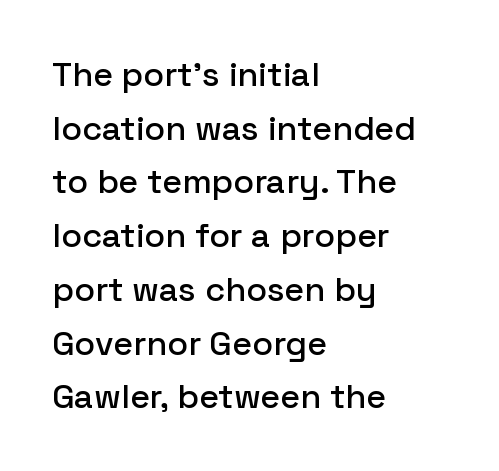
{"serif": "no", "italic": "no", "width": "normal", "stroke_contrast": "low", "x_height": "medium", "monospaced": "no", "underline": "no", "align": "left", "line_spacing": "normal", "line_spacing_ratio": 1.58, "letter_spacing": "normal", "letter_spacing_em": 0.0, "glyph_px": 34}
